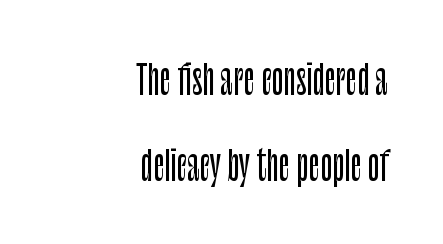
{"serif": "no", "italic": "no", "width": "condensed", "stroke_contrast": "low", "x_height": "large", "monospaced": "no", "underline": "no", "align": "right", "line_spacing": "loose", "line_spacing_ratio": 2.21, "letter_spacing": "normal", "letter_spacing_em": 0.0, "glyph_px": 39}
